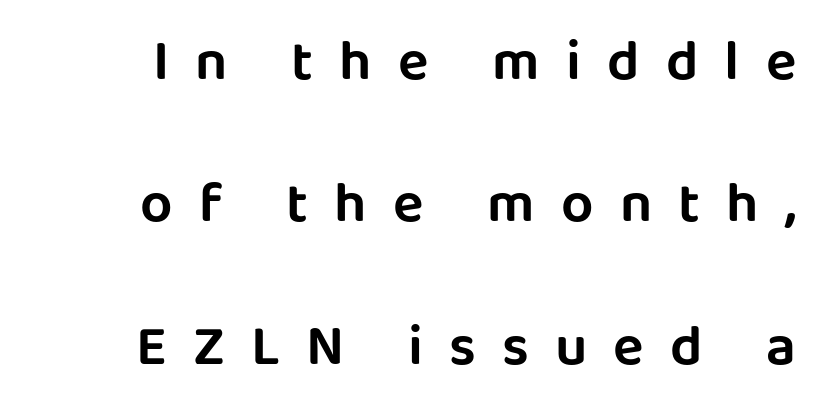
The image shows 57 px sans-serif type, upright; set right-aligned, loose line spacing (2.5x), unusually wide letter spacing (+0.46 em), not underlined; low stroke contrast and a large x-height.
